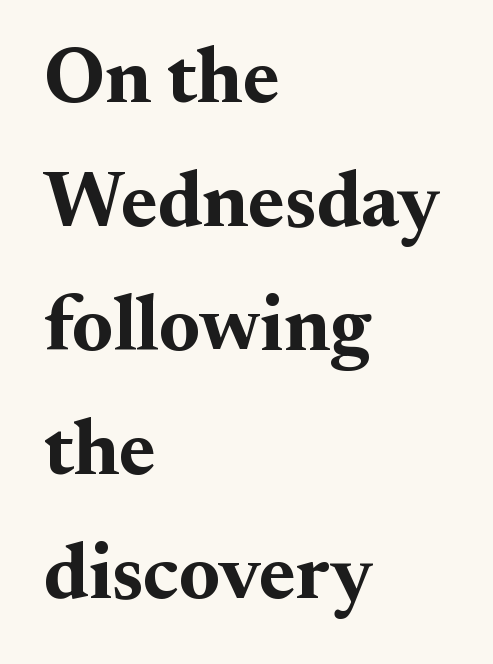
{"serif": "yes", "italic": "no", "bold": "yes", "weight": "bold", "width": "normal", "stroke_contrast": "medium", "x_height": "small", "monospaced": "no", "underline": "no", "align": "left", "line_spacing": "normal", "line_spacing_ratio": 1.59, "letter_spacing": "normal", "letter_spacing_em": 0.0, "glyph_px": 78}
